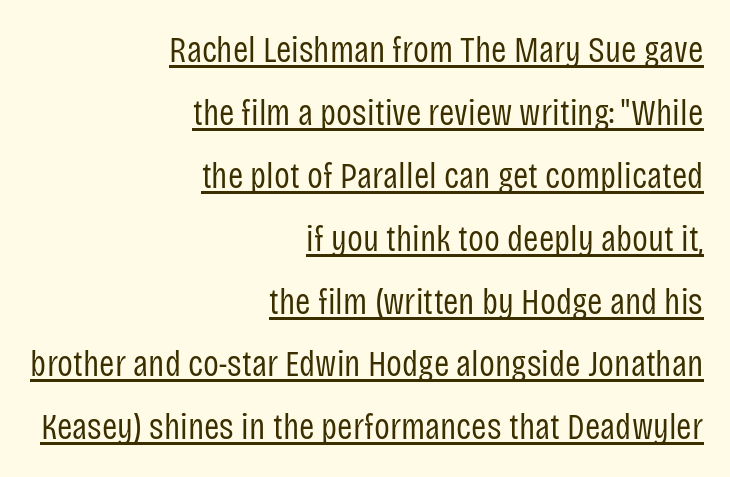
The image shows 37 px regular-weight, condensed sans-serif type, upright; set right-aligned, normal line spacing (1.7x), normal letter spacing, underlined; low stroke contrast and a large x-height.
